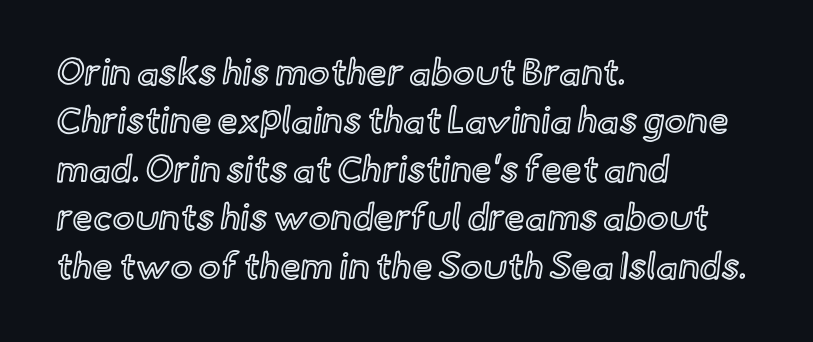
{"width": "normal", "x_height": "small", "monospaced": "no", "underline": "no", "align": "left", "line_spacing": "normal", "line_spacing_ratio": 1.31, "letter_spacing": "normal", "letter_spacing_em": 0.0, "glyph_px": 37}
